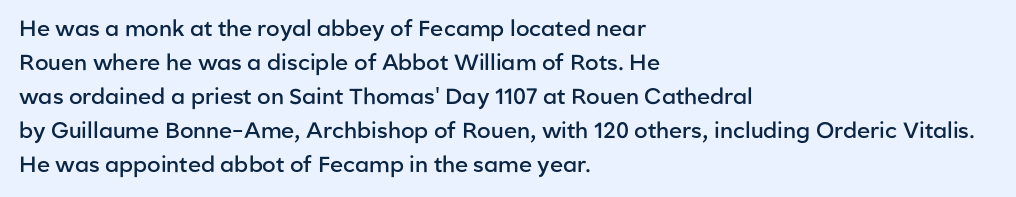
The image shows 22 px text type, upright; set left-aligned, normal line spacing (1.54x), normal letter spacing, not underlined.
